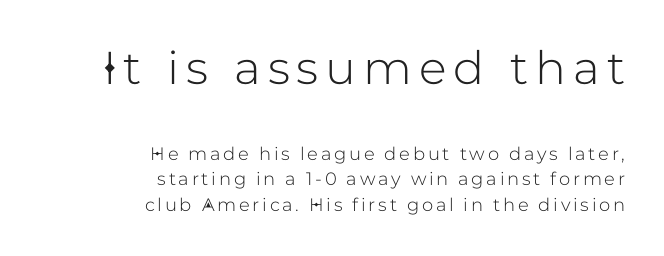
Italic? Not at all — the glyphs are vertical. This sample has the flowing, uneven cadence of proportional lettering. Notice how descenders clear the ascenders below comfortably — that's standard leading. Anything drawn beneath the words? Only blank space.
